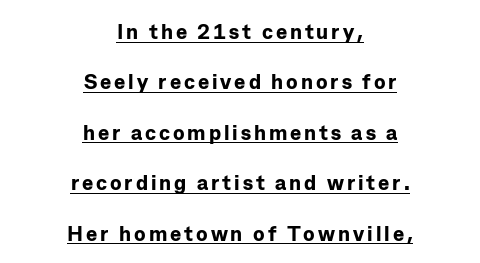
The image shows 21 px bold type, upright; set centered, loose line spacing (2.4x), underlined.
